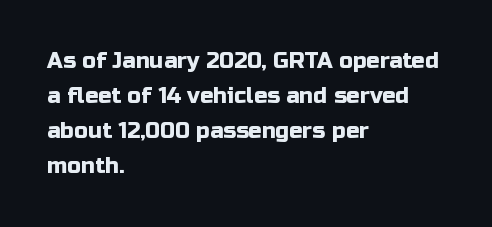
{"italic": "no", "underline": "no", "align": "left", "line_spacing": "normal", "line_spacing_ratio": 1.59, "letter_spacing": "normal", "letter_spacing_em": 0.0, "glyph_px": 22}
